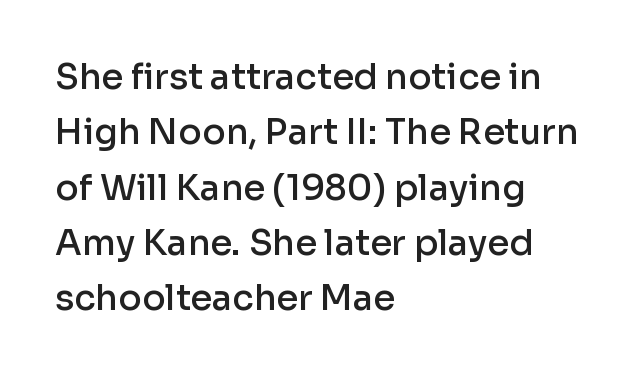
Q: Is the text bold? A: Semi-bold.
Q: Is the text italic (slanted)? A: No, it is upright.
Q: Is the typeface a serif or a sans-serif typeface? A: Sans-serif.
Q: Is the text underlined? A: No.
Q: How is the paragraph aligned? A: Left-aligned.
Q: Is the spacing between letters normal or unusually wide? A: Normal.
Q: Is the spacing between lines tight, normal or loose? A: Normal.
Q: Width (condensed, normal, or wide)? A: Normal.
Q: Stroke contrast? A: Low.
Q: x-height? A: Medium.
Q: Monospaced? A: No.
